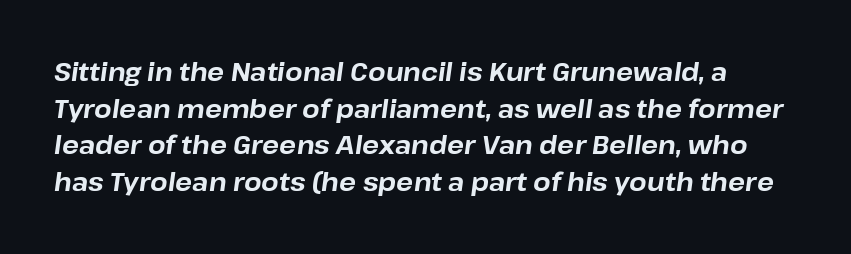
Q: Is the text bold? A: Yes.
Q: Is the text italic (slanted)? A: Yes, it leans right by about 8 degrees.
Q: Is the text underlined? A: No.
Q: Is the spacing between letters normal or unusually wide? A: Normal.
Q: Is the spacing between lines tight, normal or loose? A: Normal.
